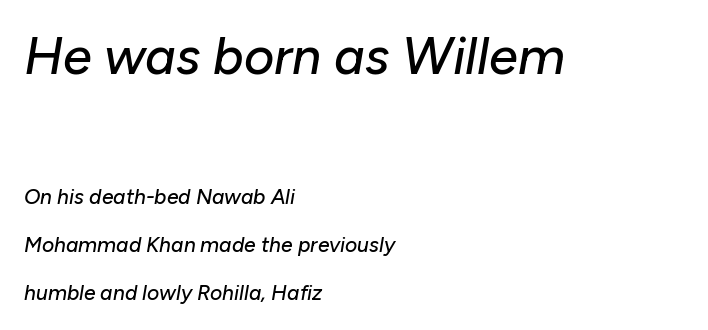
Q: Is the text italic (slanted)? A: Yes, it leans right by about 10 degrees.
Q: Is the text underlined? A: No.
Q: How is the paragraph aligned? A: Left-aligned.
Q: Is the spacing between letters normal or unusually wide? A: Normal.
Q: Is the spacing between lines tight, normal or loose? A: Loose.
Q: Which block of text is set in a larger size, the first (top) or the second (bottom)? A: The first (top) one.
Q: Width (condensed, normal, or wide)? A: Normal.
Q: Stroke contrast? A: Low.
Q: x-height? A: Medium.
Q: Monospaced? A: No.
